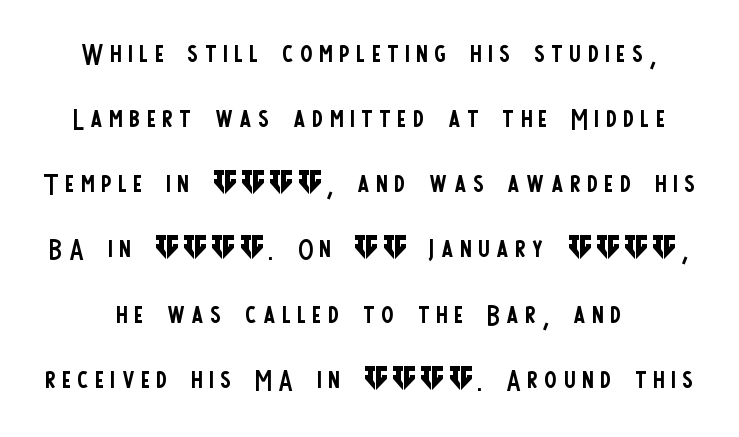
The image shows 36 px regular-weight, condensed sans-serif type, upright; set line spacing 1.81x, not underlined; low stroke contrast and a large x-height.
